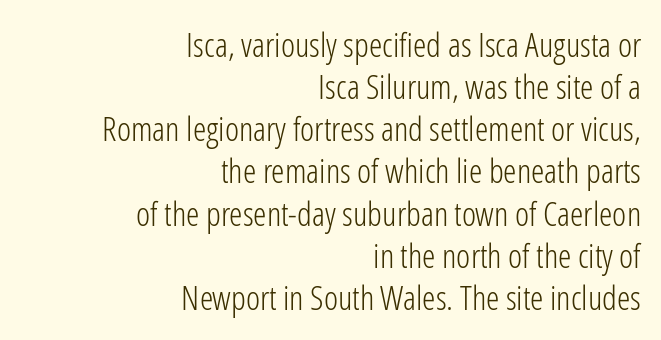
Q: Is the text bold? A: No.
Q: Is the text italic (slanted)? A: No, it is upright.
Q: Is the typeface a serif or a sans-serif typeface? A: Sans-serif.
Q: Is the text underlined? A: No.
Q: How is the paragraph aligned? A: Right-aligned.
Q: Is the spacing between letters normal or unusually wide? A: Normal.
Q: Width (condensed, normal, or wide)? A: Condensed.
Q: Stroke contrast? A: Low.
Q: x-height? A: Medium.
Q: Monospaced? A: No.
